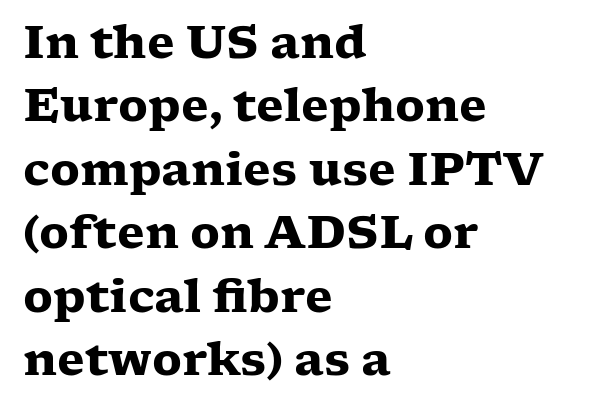
{"serif": "yes", "italic": "no", "bold": "yes", "weight": "heavy", "width": "wide", "stroke_contrast": "low", "x_height": "medium", "monospaced": "no", "underline": "no", "align": "left", "line_spacing": "normal", "line_spacing_ratio": 1.41, "letter_spacing": "normal", "letter_spacing_em": 0.0, "glyph_px": 45}
